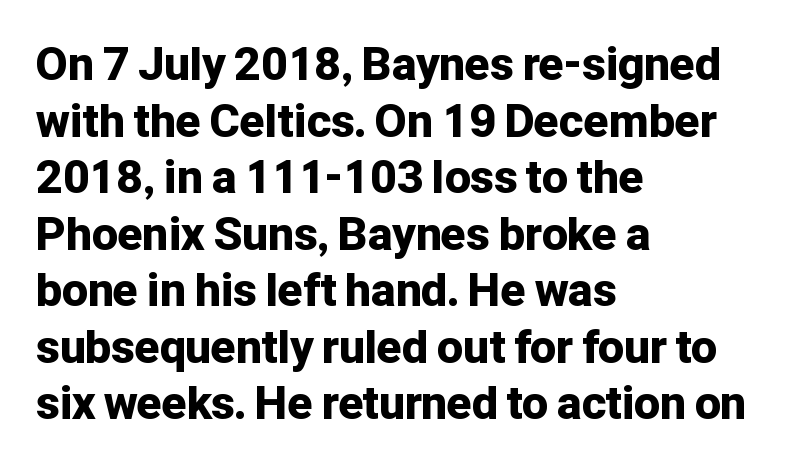
Q: Is the text bold? A: Yes.
Q: Is the text italic (slanted)? A: No, it is upright.
Q: Is the typeface a serif or a sans-serif typeface? A: Sans-serif.
Q: Is the text underlined? A: No.
Q: How is the paragraph aligned? A: Left-aligned.
Q: Is the spacing between letters normal or unusually wide? A: Normal.
Q: Width (condensed, normal, or wide)? A: Normal.
Q: Stroke contrast? A: Low.
Q: x-height? A: Medium.
Q: Monospaced? A: No.
